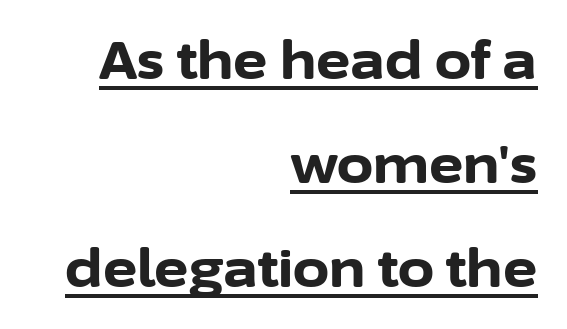
Between one letter and the next there's only the usual sliver of space. The typography opts for an upright posture over an oblique one. The rendering uses a large line-height, opening up the rows. The font family rendered here belongs to the sans-serif group.
